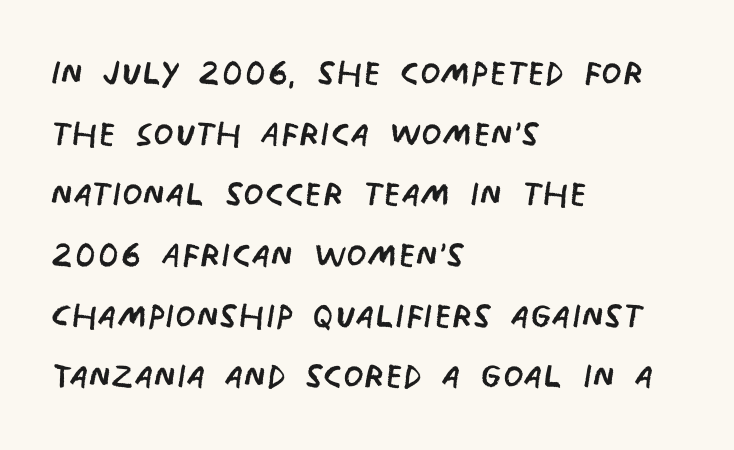
Spacing between characters is what you'd get straight out of the box. Typographically, this falls in the sans-serif category. These lines are rendered in a variable-pitch font. Leading matches the norm, producing a regular column. Typeset ragged right — the left edge is the straight one.
